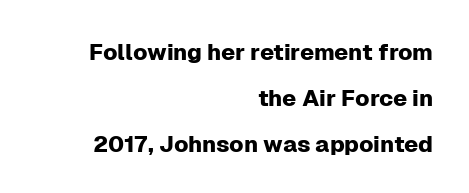
Every row of glyphs terminates at an identical x-position on the right. Ascenders rise straight up at ninety degrees. Rows of type keep a wide berth in the vertical direction. The specimen omits any rule beneath the text block's lines. The rendering keeps characters at their native spacing.
